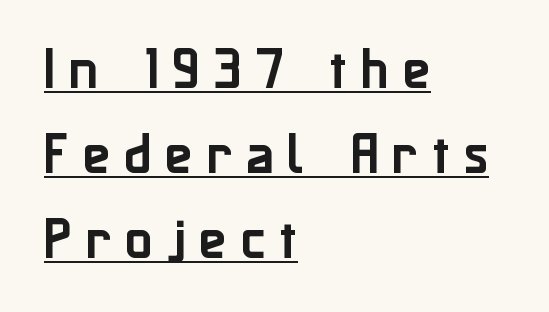
Q: Is the text italic (slanted)? A: No, it is upright.
Q: Is the typeface a serif or a sans-serif typeface? A: Sans-serif.
Q: Is the text underlined? A: Yes.
Q: How is the paragraph aligned? A: Left-aligned.
Q: Is the spacing between letters normal or unusually wide? A: Unusually wide.
Q: Width (condensed, normal, or wide)? A: Normal.
Q: Stroke contrast? A: Low.
Q: x-height? A: Medium.
Q: Monospaced? A: No.
